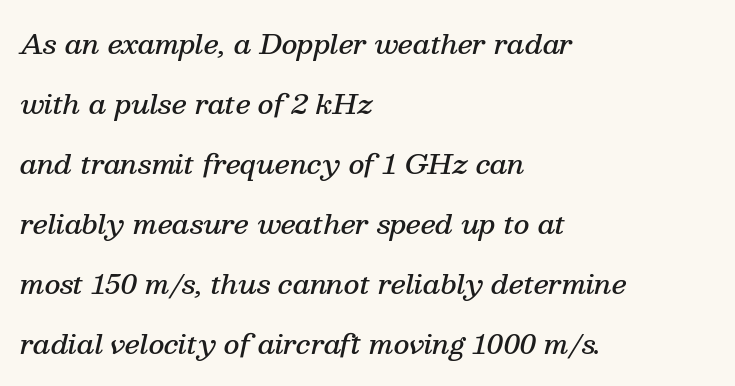
Q: Is the text bold? A: Semi-bold.
Q: Is the text italic (slanted)? A: Yes, it leans right by about 13 degrees.
Q: Is the text underlined? A: No.
Q: How is the paragraph aligned? A: Left-aligned.
Q: Is the spacing between letters normal or unusually wide? A: Normal.
Q: Is the spacing between lines tight, normal or loose? A: Loose.
